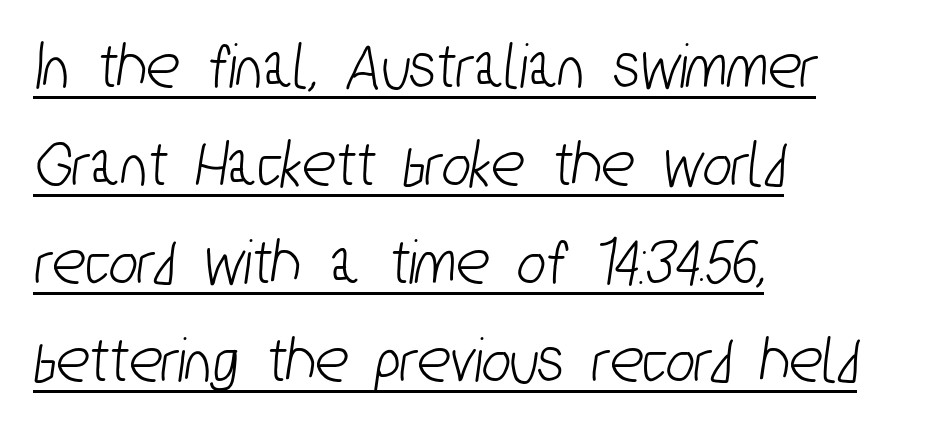
{"serif": "no", "width": "condensed", "stroke_contrast": "low", "x_height": "medium", "monospaced": "no", "underline": "yes", "align": "left", "line_spacing": "normal", "line_spacing_ratio": 1.44, "letter_spacing": "normal", "letter_spacing_em": 0.0, "glyph_px": 68}
